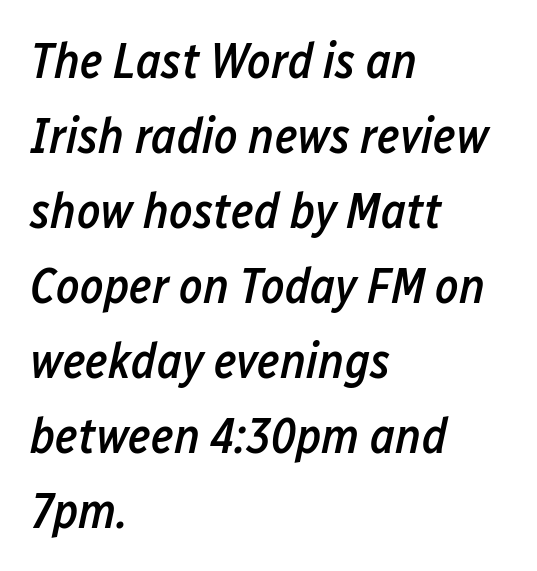
{"italic": "yes", "lean": "right", "slant_degrees": 12, "bold": "semi", "weight": "semibold", "width": "condensed", "stroke_contrast": "low", "x_height": "medium", "monospaced": "no", "underline": "no", "align": "left", "line_spacing": "normal", "line_spacing_ratio": 1.5, "letter_spacing": "normal", "letter_spacing_em": 0.0, "glyph_px": 50}
